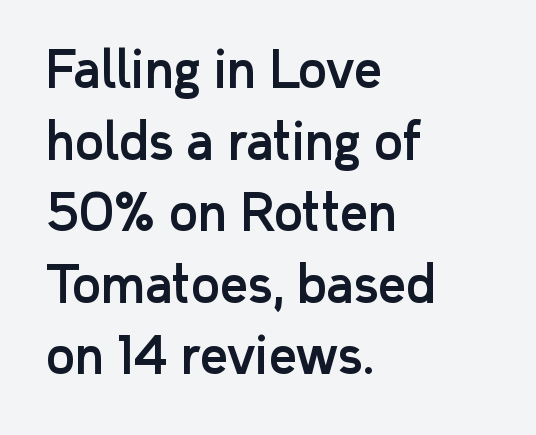
The image shows 49 px sans-serif type, upright; set left-aligned, normal line spacing (1.46x), normal letter spacing, not underlined; low stroke contrast and a medium x-height.
